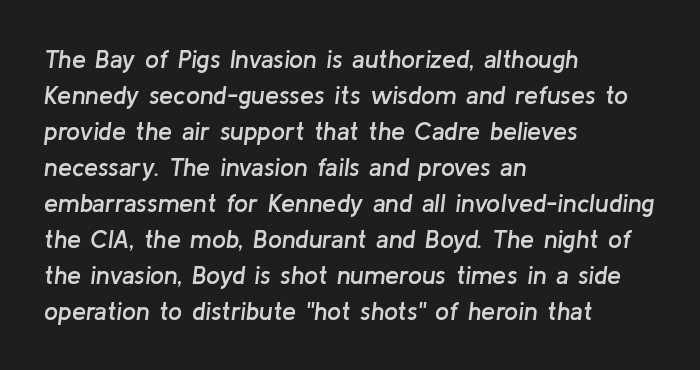
{"italic": "yes", "lean": "right", "slant_degrees": 8, "bold": "semi", "underline": "no", "align": "left", "line_spacing": "normal", "line_spacing_ratio": 1.44, "letter_spacing": "normal", "letter_spacing_em": 0.0, "glyph_px": 25}
